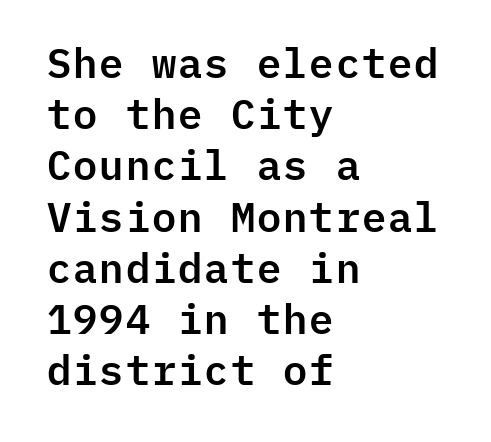
Horizontal bands of white between lines are of average thickness. The rendering shows plain stroke endings on the letterforms — a sans-serif design. Look at the tracking — it's just the regular setting, nothing added. Think of a typewriter: that constant character pitch is what you see here. The rag falls on the right side of this text block. Nope, not italic — everything's standing straight.
